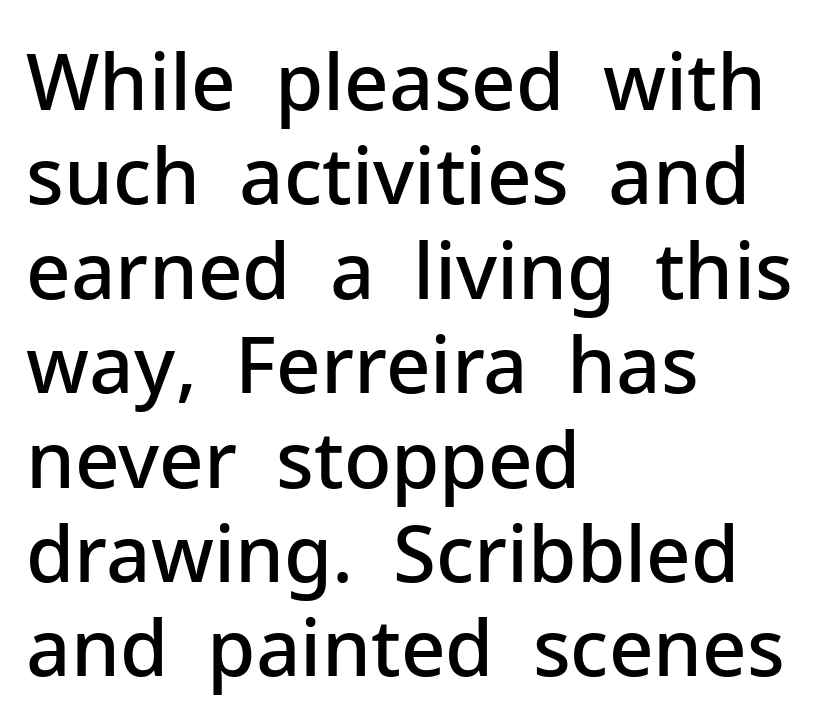
Q: Is the text bold? A: Semi-bold.
Q: Is the text italic (slanted)? A: No, it is upright.
Q: Is the typeface a serif or a sans-serif typeface? A: Sans-serif.
Q: Is the text underlined? A: No.
Q: How is the paragraph aligned? A: Left-aligned.
Q: Is the spacing between letters normal or unusually wide? A: Normal.
Q: Width (condensed, normal, or wide)? A: Normal.
Q: Stroke contrast? A: Low.
Q: x-height? A: Medium.
Q: Monospaced? A: No.
